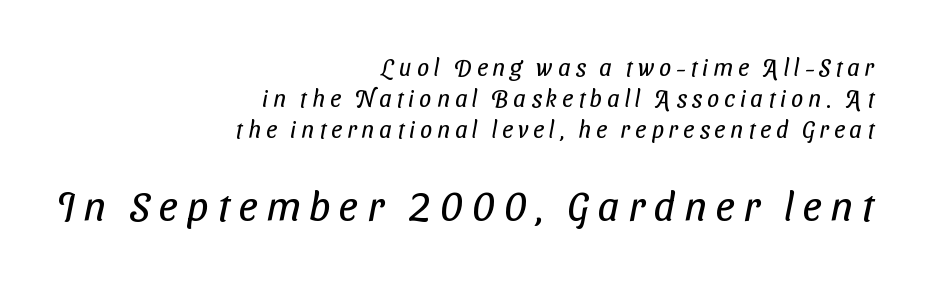
Clear beneath every line of the passage. The strokes carry an ordinary text weight at most. Is this a sans? Yes — the strokes have no serifs. Normally led — the rows are evenly, conventionally spaced. These two chunks differ in scale, with the bottom chunk taking the larger measure.
